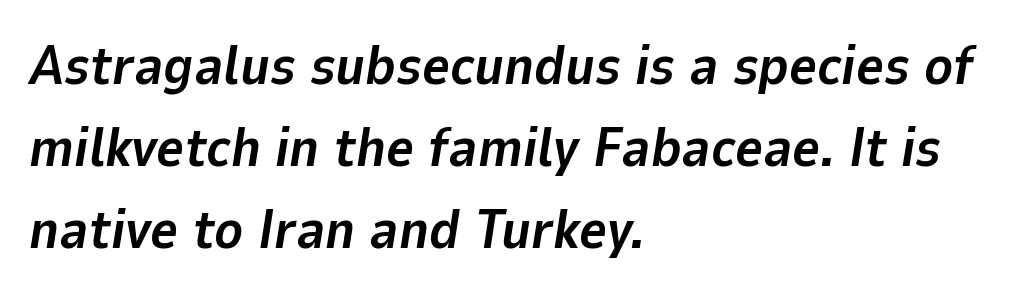
The image shows 54 px bold type, italic (leaning right); set left-aligned, normal line spacing (1.52x), normal letter spacing, not underlined; low stroke contrast and a medium x-height.
